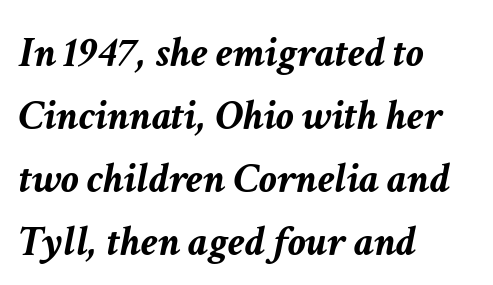
The lines sit at an ordinary, default distance from one another. The rendering applies a slant to the glyphs. Look at the tracking — it's just the regular setting, nothing added. This sample has the flowing, uneven cadence of proportional lettering.
